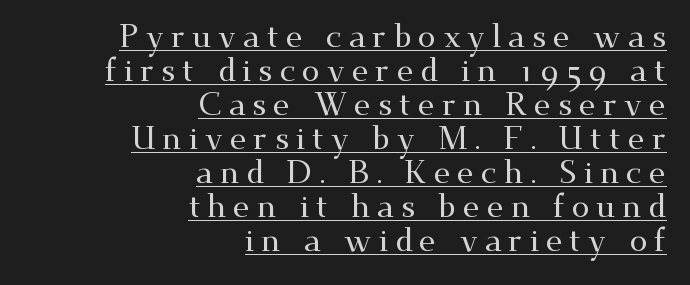
Q: Is the text italic (slanted)? A: No, it is upright.
Q: Is the typeface a serif or a sans-serif typeface? A: Serif.
Q: Is the text underlined? A: Yes.
Q: How is the paragraph aligned? A: Right-aligned.
Q: Is the spacing between letters normal or unusually wide? A: Unusually wide.
Q: Is the spacing between lines tight, normal or loose? A: Tight.
Q: Width (condensed, normal, or wide)? A: Wide.
Q: Stroke contrast? A: Medium.
Q: x-height? A: Small.
Q: Monospaced? A: No.
